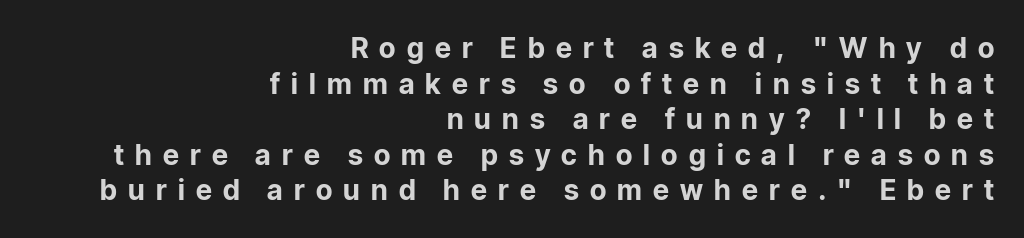
{"serif": "no", "italic": "no", "bold": "yes", "weight": "bold", "width": "normal", "stroke_contrast": "low", "x_height": "medium", "monospaced": "no", "underline": "no", "align": "right", "line_spacing": "normal", "line_spacing_ratio": 1.27, "letter_spacing": "wide", "letter_spacing_em": 0.4, "glyph_px": 28}
